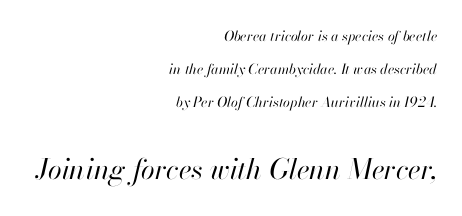
Compared with a typical body face, this is equally light or lighter still. Does the lettering tilt? It does — this is italic. Bare-footed words on every line. The line-height multiplier appears high, well above default. The paragraph shown leans on its right margin. Tracking here is standard; glyphs follow each other at the usual distance.
